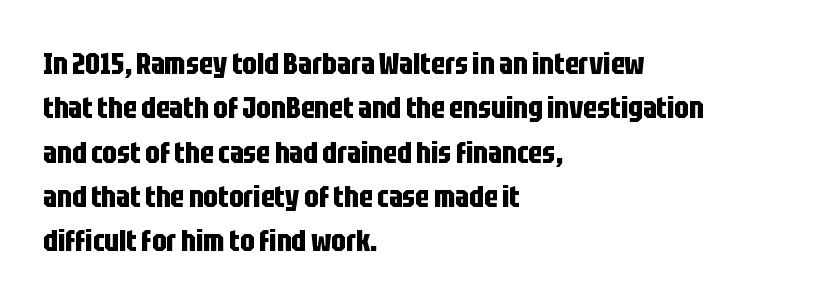
Words float on clear page, feet unadorned. Looks like regular typesetting: each glyph gets only the width it needs. Does the copy run flush right? No — it runs flush left. Posture: upright roman. The passage shown is typeset with a sans-serif family.
